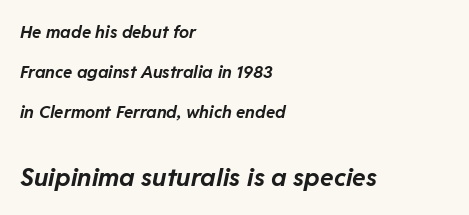
Q: Is the text bold? A: Yes.
Q: Is the text italic (slanted)? A: Yes, it leans right by about 11 degrees.
Q: Is the text underlined? A: No.
Q: How is the paragraph aligned? A: Left-aligned.
Q: Is the spacing between letters normal or unusually wide? A: Normal.
Q: Is the spacing between lines tight, normal or loose? A: Loose.
Q: Which block of text is set in a larger size, the first (top) or the second (bottom)? A: The second (bottom) one.
